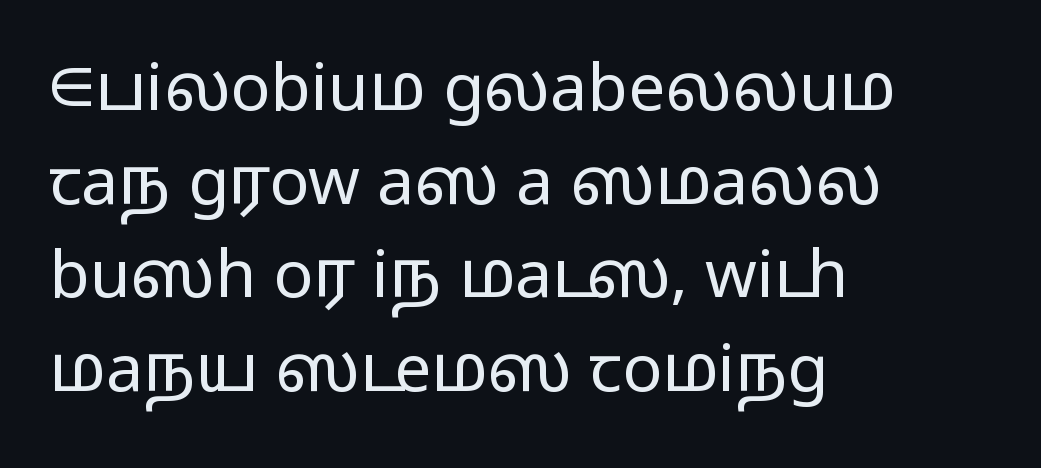
Bare-footed words on every line. The typeface has the unassuming heft of standard copy or less. These lines are composed in type without serifs. Horizontal alignment here is leftward, the default for most running prose. Varying glyph widths throughout — classic text-font behaviour.
